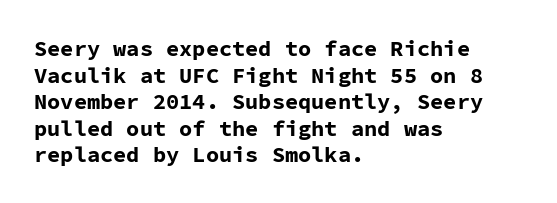
Q: Is the text bold? A: Yes.
Q: Is the text italic (slanted)? A: No, it is upright.
Q: Is the text underlined? A: No.
Q: How is the paragraph aligned? A: Left-aligned.
Q: Is the spacing between letters normal or unusually wide? A: Normal.
